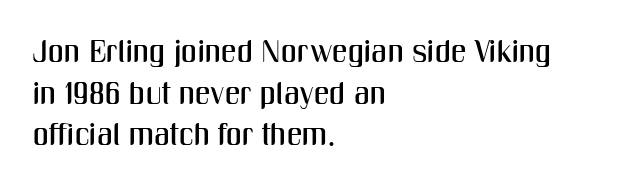
The image shows 31 px condensed sans-serif type, upright; set left-aligned, normal line spacing (1.34x), normal letter spacing, not underlined; medium stroke contrast and a medium x-height.
